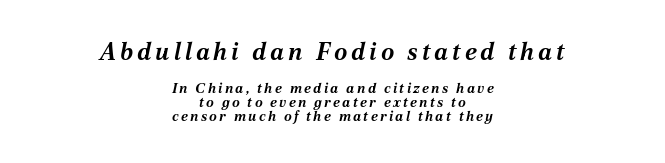
{"italic": "yes", "lean": "right", "slant_degrees": 12, "bold": "yes", "underline": "no", "align": "center", "line_spacing": "tight", "line_spacing_ratio": 1.0, "larger_block": "first", "size_ratio": 1.71, "glyph_px": 24}
